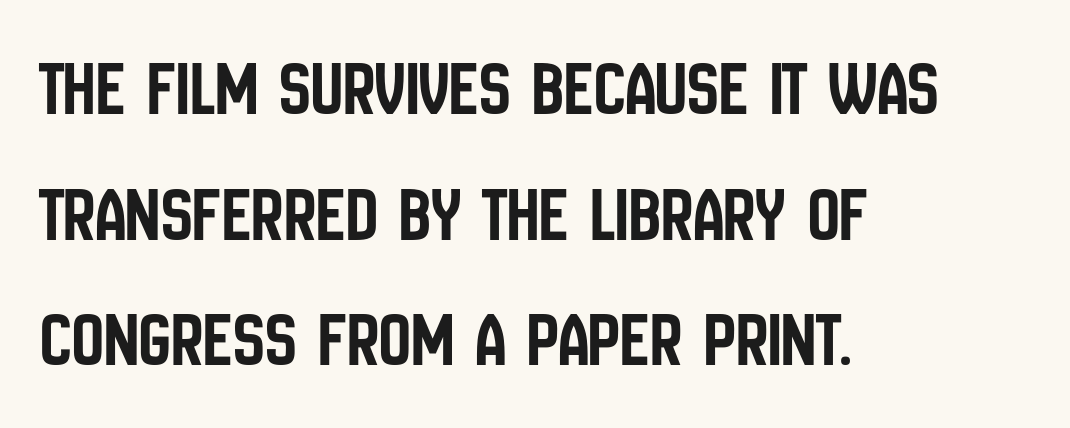
The image shows 79 px condensed sans-serif type, upright; set left-aligned, normal line spacing (1.59x), normal letter spacing, not underlined; low stroke contrast and a large x-height.
